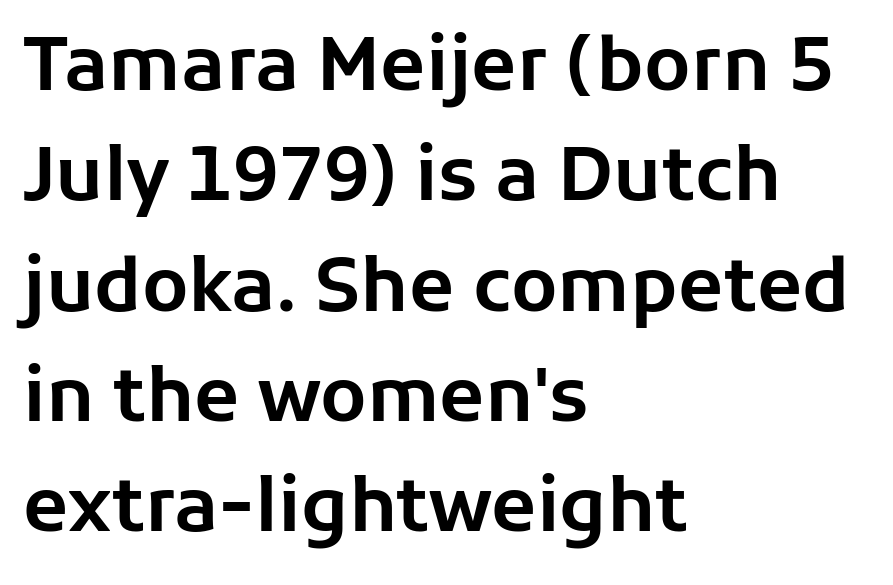
{"serif": "no", "italic": "no", "width": "normal", "stroke_contrast": "low", "x_height": "medium", "monospaced": "no", "underline": "no", "align": "left", "line_spacing": "normal", "line_spacing_ratio": 1.49, "letter_spacing": "normal", "letter_spacing_em": 0.0, "glyph_px": 74}
